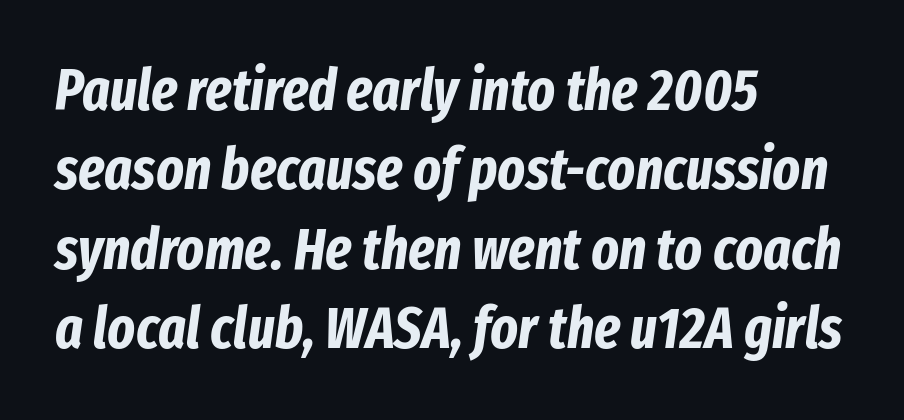
The image shows 58 px bold, condensed type, italic (leaning right); set left-aligned, normal line spacing (1.37x), normal letter spacing, not underlined; low stroke contrast and a medium x-height.
